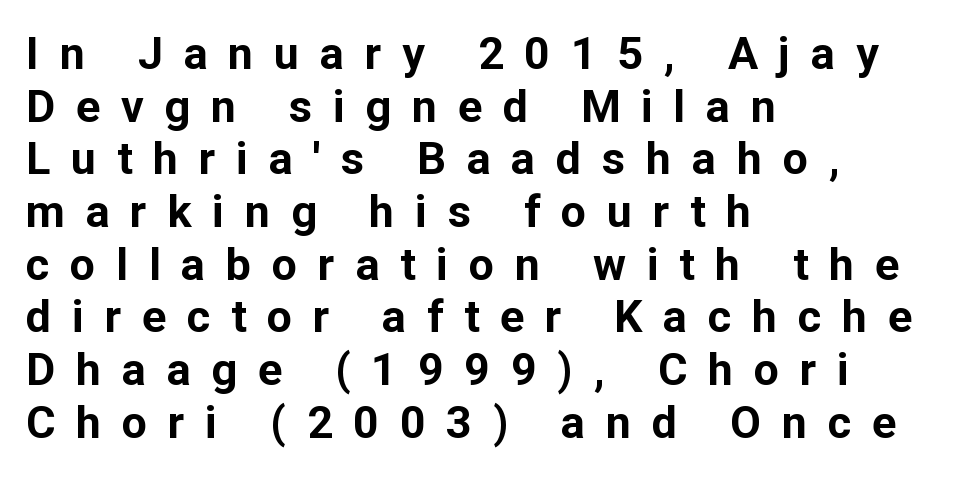
Q: Is the text bold? A: Yes.
Q: Is the text italic (slanted)? A: No, it is upright.
Q: Is the typeface a serif or a sans-serif typeface? A: Sans-serif.
Q: Is the text underlined? A: No.
Q: How is the paragraph aligned? A: Left-aligned.
Q: Is the spacing between letters normal or unusually wide? A: Unusually wide.
Q: Width (condensed, normal, or wide)? A: Normal.
Q: Stroke contrast? A: Low.
Q: x-height? A: Medium.
Q: Monospaced? A: No.
